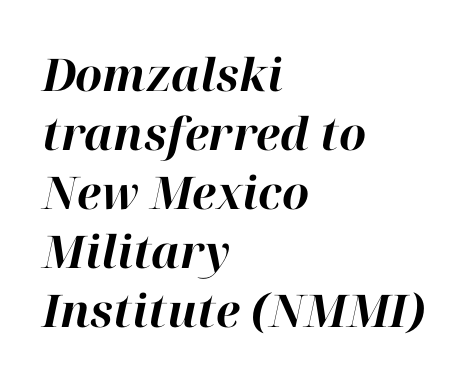
The image shows 45 px bold type, italic (leaning right); set left-aligned, normal line spacing (1.31x), normal letter spacing, not underlined; high stroke contrast and a medium x-height.
